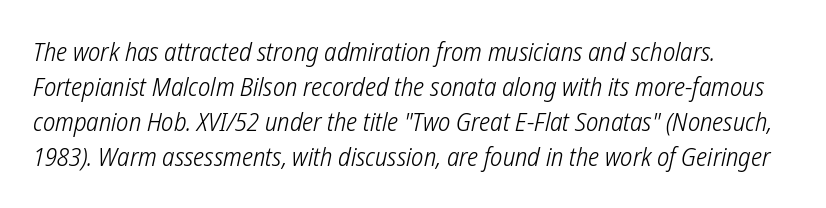
Q: Is the text bold? A: No.
Q: Is the text underlined? A: No.
Q: How is the paragraph aligned? A: Left-aligned.
Q: Is the spacing between letters normal or unusually wide? A: Normal.
Q: Is the spacing between lines tight, normal or loose? A: Normal.
